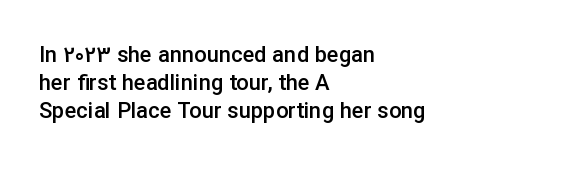
Quick note: underline off. Left-aligned paragraph, ragged on the right. Nope, not italic — everything's standing straight. The line texture is even and compact thanks to regular tracking. Successive baselines arrive at the customary interval. Firm but not heavy-handed strokes: this text is semibold.
